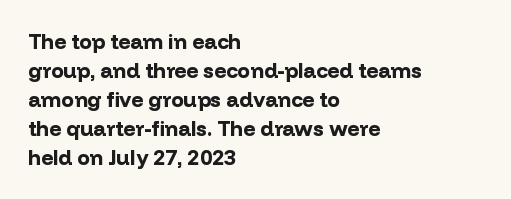
The lines are quadded left. These lines keep a tight, regular rhythm from letter to letter. The gap between lines stays unmarked. It's the straight-up-and-down kind of type. The rendering uses a moderate line-height, typical for paragraphs. Pretty heavy lettering here — definitely bold.
